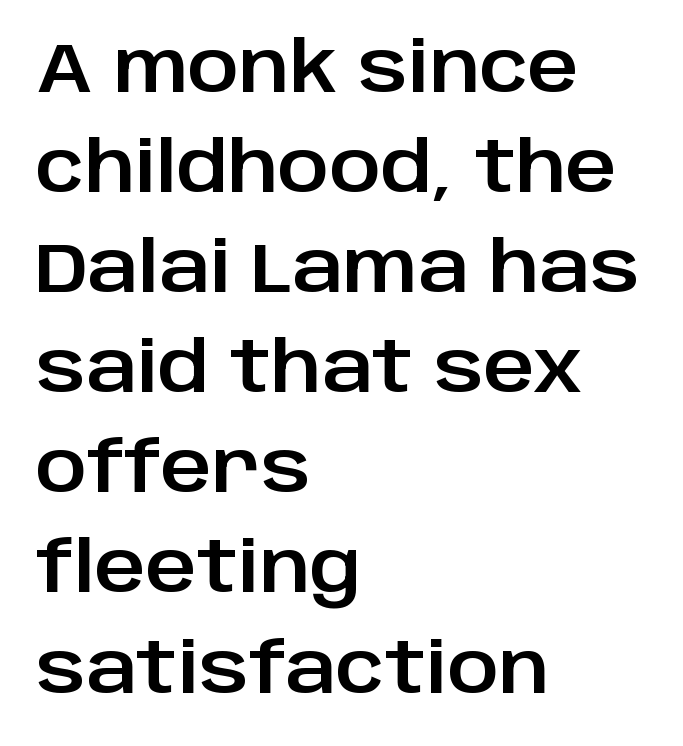
{"serif": "no", "italic": "no", "width": "normal", "stroke_contrast": "low", "x_height": "large", "monospaced": "no", "underline": "no", "align": "left", "line_spacing": "normal", "line_spacing_ratio": 1.43, "letter_spacing": "normal", "letter_spacing_em": 0.0, "glyph_px": 70}
